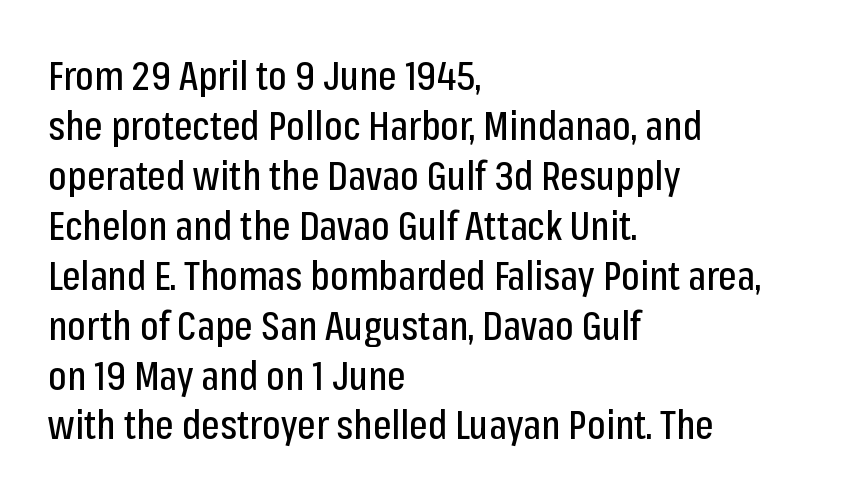
Q: Is the text italic (slanted)? A: No, it is upright.
Q: Is the typeface a serif or a sans-serif typeface? A: Sans-serif.
Q: Is the text underlined? A: No.
Q: How is the paragraph aligned? A: Left-aligned.
Q: Is the spacing between letters normal or unusually wide? A: Normal.
Q: Is the spacing between lines tight, normal or loose? A: Normal.
Q: Width (condensed, normal, or wide)? A: Condensed.
Q: Stroke contrast? A: Low.
Q: x-height? A: Medium.
Q: Monospaced? A: No.
